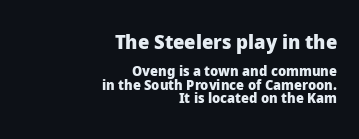
Q: Is the text bold? A: Yes.
Q: Is the text italic (slanted)? A: No, it is upright.
Q: Is the text underlined? A: No.
Q: How is the paragraph aligned? A: Right-aligned.
Q: Is the spacing between letters normal or unusually wide? A: Normal.
Q: Is the spacing between lines tight, normal or loose? A: Tight.
Q: Which block of text is set in a larger size, the first (top) or the second (bottom)? A: The first (top) one.
